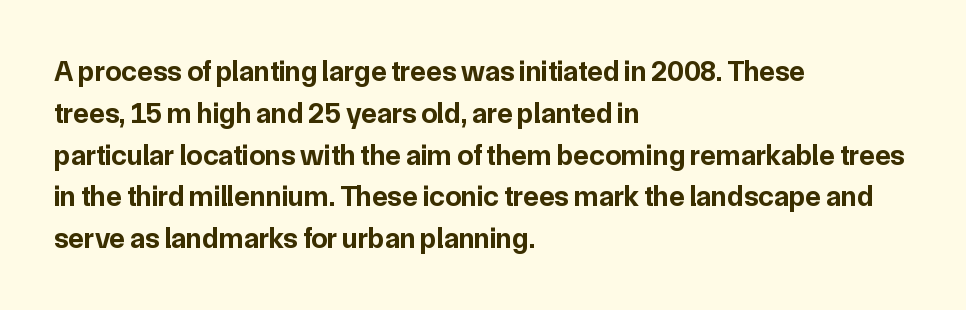
Q: Is the text bold? A: Yes.
Q: Is the text italic (slanted)? A: No, it is upright.
Q: Is the typeface a serif or a sans-serif typeface? A: Sans-serif.
Q: Is the text underlined? A: No.
Q: How is the paragraph aligned? A: Left-aligned.
Q: Is the spacing between letters normal or unusually wide? A: Normal.
Q: Is the spacing between lines tight, normal or loose? A: Normal.
Q: Width (condensed, normal, or wide)? A: Normal.
Q: Stroke contrast? A: Low.
Q: x-height? A: Medium.
Q: Monospaced? A: No.
